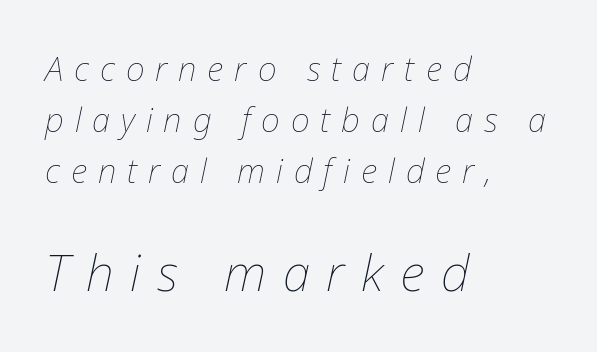
The image shows 50 px thin type, italic (leaning right); set left-aligned, normal line spacing (1.54x), unusually wide letter spacing (+0.33 em), not underlined; the second (bottom) block is 1.52x larger; low stroke contrast and a medium x-height.
